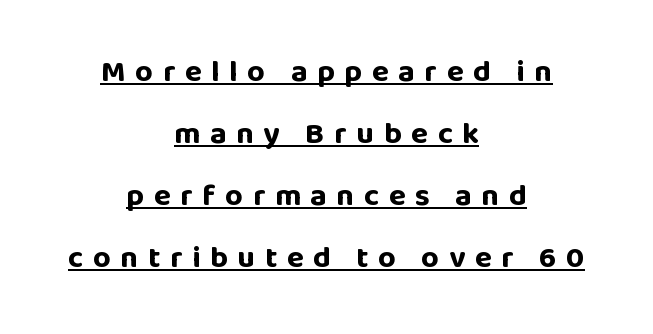
Students, this is bold: see how much ink each stroke carries. This sample uses expanded letter spacing, leaving extra air between glyphs. Looks like regular typesetting: each glyph gets only the width it needs. Typographically, this falls in the sans-serif category. This sample trades compactness for vertical openness between lines. Decoration check: the copy is underlined.
